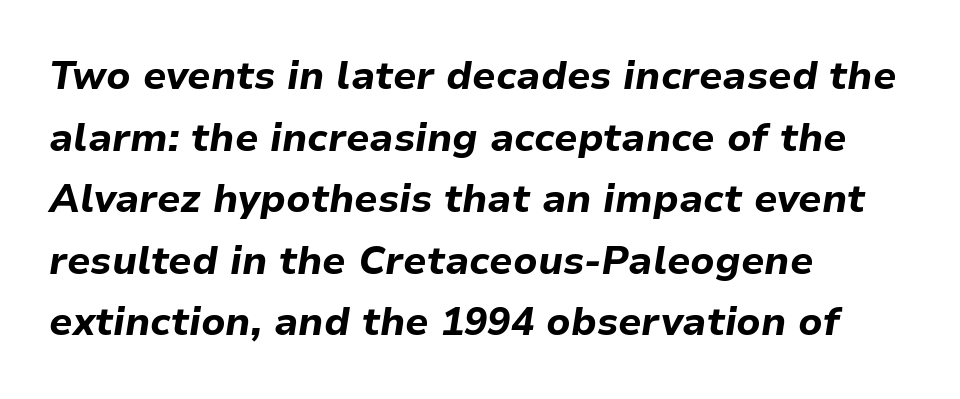
{"italic": "yes", "lean": "right", "slant_degrees": 9, "bold": "yes", "weight": "bold", "width": "normal", "stroke_contrast": "low", "x_height": "medium", "monospaced": "no", "underline": "no", "align": "left", "line_spacing": "normal", "line_spacing_ratio": 1.58, "letter_spacing": "normal", "letter_spacing_em": 0.0, "glyph_px": 39}
